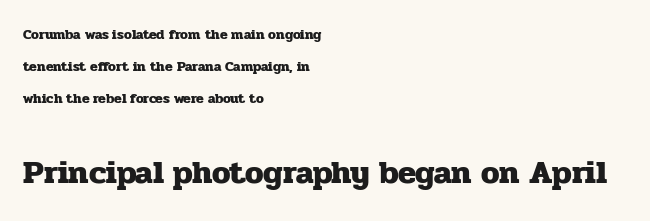
{"serif": "yes", "italic": "no", "bold": "yes", "weight": "heavy", "width": "normal", "stroke_contrast": "low", "x_height": "medium", "monospaced": "no", "underline": "no", "align": "left", "line_spacing": "loose", "line_spacing_ratio": 2.3, "letter_spacing": "normal", "letter_spacing_em": 0.0, "larger_block": "second", "size_ratio": 2.36, "glyph_px": 33}
